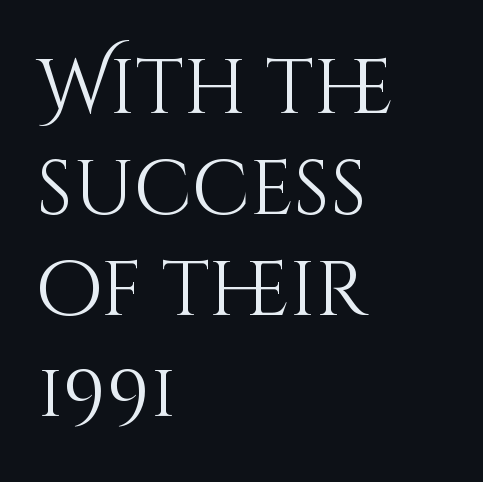
{"italic": "no", "bold": "no", "weight": "light", "width": "normal", "stroke_contrast": "medium", "x_height": "large", "monospaced": "no", "underline": "no", "align": "left", "line_spacing": "normal", "line_spacing_ratio": 1.31, "letter_spacing": "normal", "letter_spacing_em": 0.0, "glyph_px": 77}
